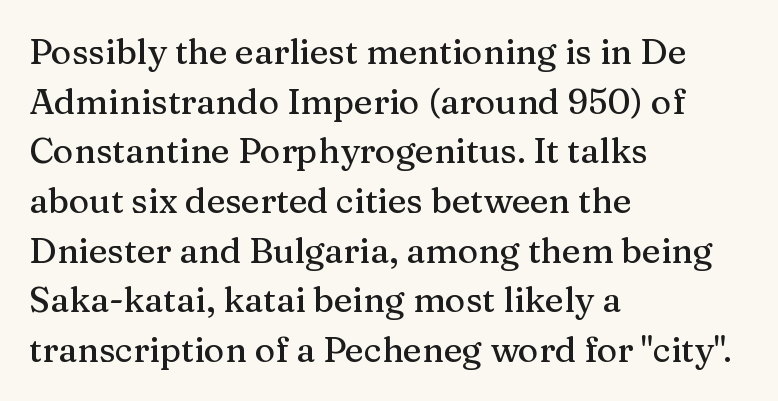
{"serif": "yes", "italic": "no", "width": "normal", "stroke_contrast": "medium", "x_height": "medium", "monospaced": "no", "underline": "no", "align": "left", "line_spacing": "normal", "line_spacing_ratio": 1.42, "letter_spacing": "normal", "letter_spacing_em": 0.0, "glyph_px": 35}
